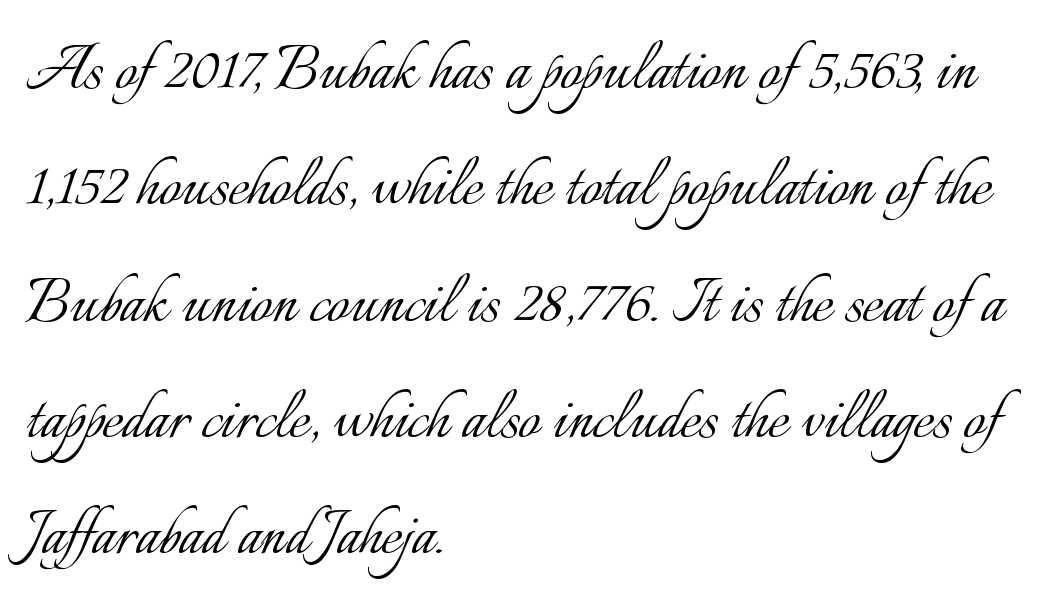
The designer left line spacing at the default. The typesetter chose a ragged-right arrangement here. The glyphs are unaccompanied by any horizontal stroke below them. Spacing verdict: proportional, widths tailored to each character. The font sits on the lighter half of the weight spectrum, regular included.
